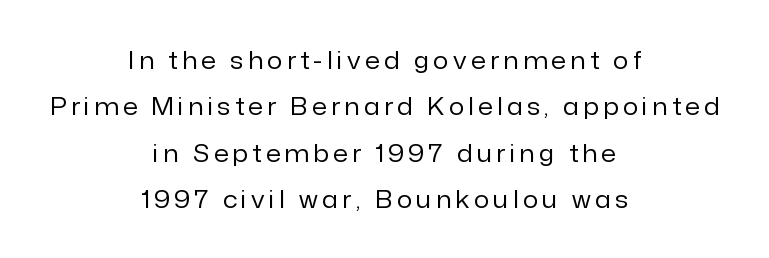
{"italic": "no", "bold": "no", "underline": "no", "align": "center", "line_spacing": "loose", "line_spacing_ratio": 1.93, "glyph_px": 24}
